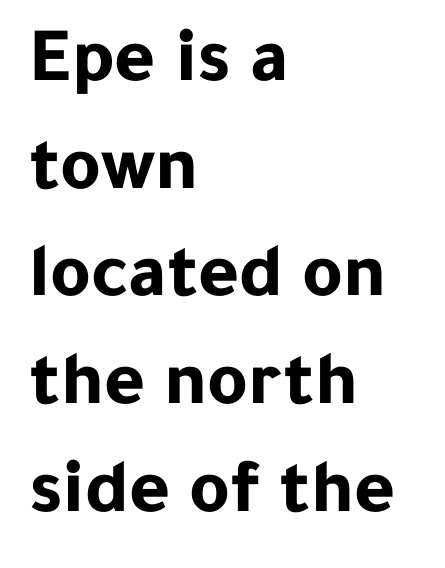
The image shows 78 px bold sans-serif type, upright; set left-aligned, normal line spacing (1.38x), normal letter spacing, not underlined; low stroke contrast and a medium x-height.
